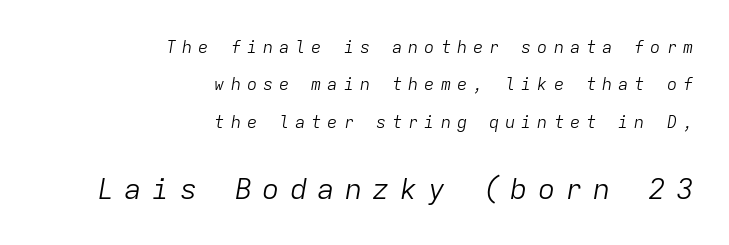
Q: Is the text bold? A: No.
Q: Is the text italic (slanted)? A: Yes, it leans right by about 9 degrees.
Q: Is the text underlined? A: No.
Q: How is the paragraph aligned? A: Right-aligned.
Q: Is the spacing between letters normal or unusually wide? A: Unusually wide.
Q: Is the spacing between lines tight, normal or loose? A: Loose.
Q: Which block of text is set in a larger size, the first (top) or the second (bottom)? A: The second (bottom) one.
Q: Width (condensed, normal, or wide)? A: Normal.
Q: Stroke contrast? A: Low.
Q: x-height? A: Medium.
Q: Monospaced? A: Yes.
